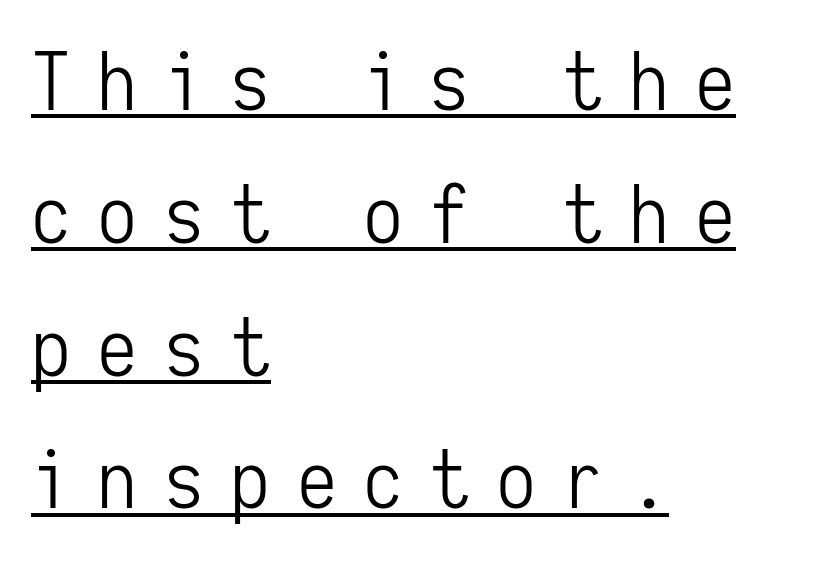
Underlining? Definitely there. Words appear elongated and porous because spacing is wide. On a weight scale, this lands at 450 or below. Horizontal bands of white between lines are of average thickness. Does the copy run flush right? No — it runs flush left. Each letter's strokes conclude bluntly, with no projecting serifs.
